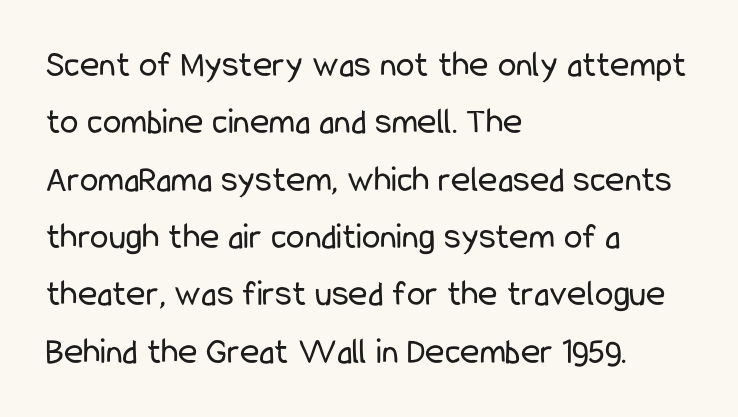
{"serif": "no", "italic": "no", "bold": "no", "weight": "regular", "width": "condensed", "stroke_contrast": "low", "x_height": "medium", "monospaced": "no", "underline": "no", "align": "left", "line_spacing": "normal", "line_spacing_ratio": 1.55, "letter_spacing": "normal", "letter_spacing_em": 0.0, "glyph_px": 37}
